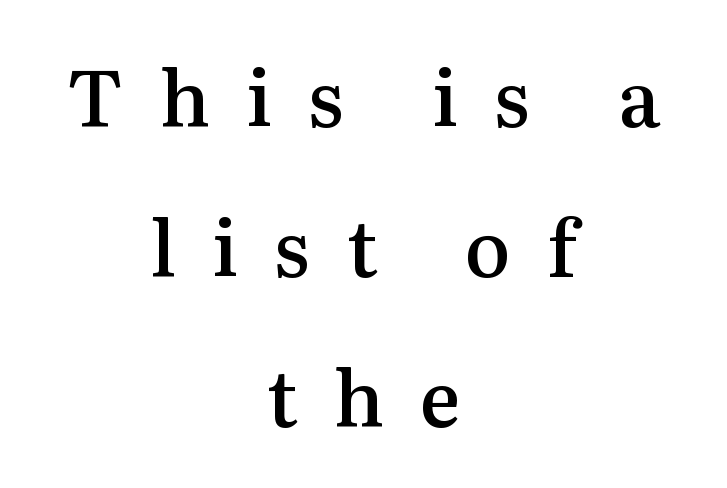
Leftover space on each line is divided equally before and after the words. The glyphs in this specimen are seriffed. A clean baseline with only descenders dipping below it. Do the characters align in a grid? No, the font is proportional.
